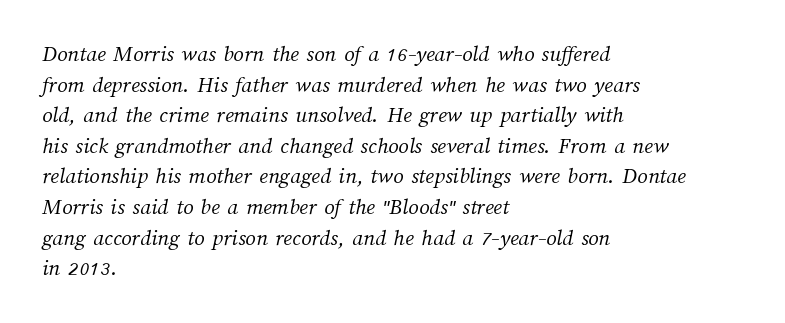
The image shows 23 px text type; set left-aligned, normal line spacing (1.33x), normal letter spacing, not underlined.
